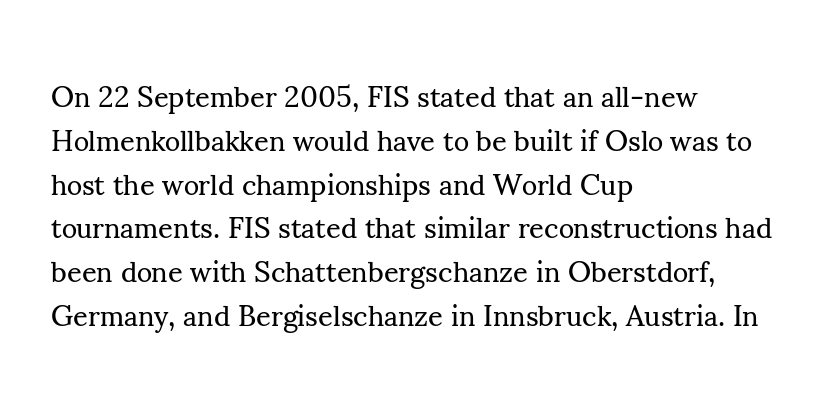
{"serif": "yes", "italic": "no", "bold": "no", "weight": "regular", "width": "normal", "stroke_contrast": "medium", "x_height": "small", "monospaced": "no", "underline": "no", "align": "left", "line_spacing": "normal", "line_spacing_ratio": 1.51, "letter_spacing": "normal", "letter_spacing_em": 0.0, "glyph_px": 29}
